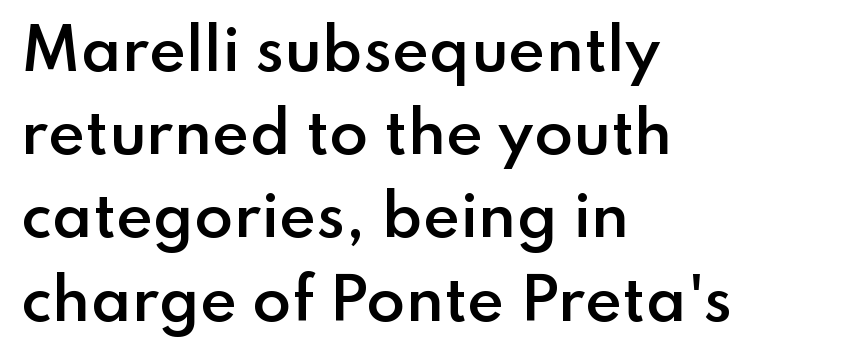
{"serif": "no", "italic": "no", "bold": "semi", "weight": "semibold", "width": "normal", "stroke_contrast": "low", "x_height": "small", "monospaced": "no", "underline": "no", "align": "left", "line_spacing": "normal", "line_spacing_ratio": 1.46, "letter_spacing": "normal", "letter_spacing_em": 0.0, "glyph_px": 57}
